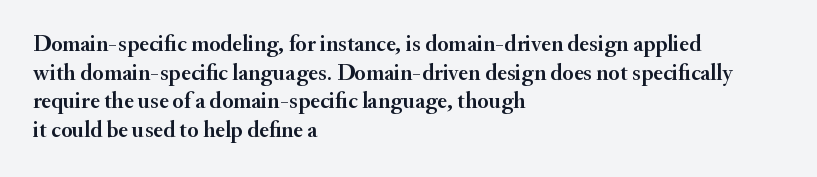
Q: Is the text italic (slanted)? A: No, it is upright.
Q: Is the text underlined? A: No.
Q: How is the paragraph aligned? A: Left-aligned.
Q: Is the spacing between letters normal or unusually wide? A: Normal.
Q: Is the spacing between lines tight, normal or loose? A: Normal.
